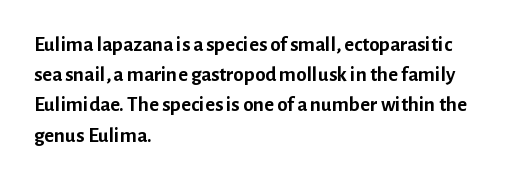
{"italic": "no", "bold": "yes", "underline": "no", "align": "left", "line_spacing": "normal", "line_spacing_ratio": 1.44, "letter_spacing": "normal", "letter_spacing_em": 0.0, "glyph_px": 21}
